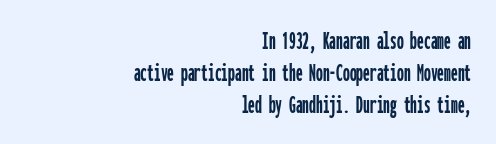
The image shows 27 px text type, upright; set right-aligned, line spacing 1.18x, normal letter spacing, not underlined.
